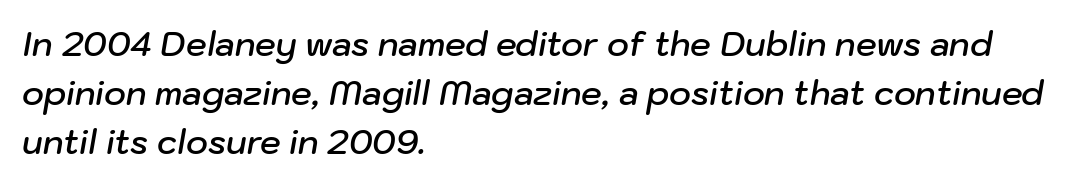
The image shows 33 px semibold type, italic (leaning right); set left-aligned, normal line spacing (1.49x), normal letter spacing, not underlined; low stroke contrast and a medium x-height.
